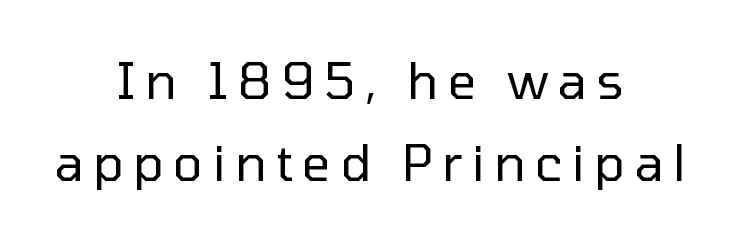
{"serif": "no", "italic": "no", "bold": "no", "weight": "regular", "width": "normal", "stroke_contrast": "low", "x_height": "medium", "monospaced": "no", "underline": "no", "align": "center", "line_spacing": "normal", "line_spacing_ratio": 1.64, "glyph_px": 50}
